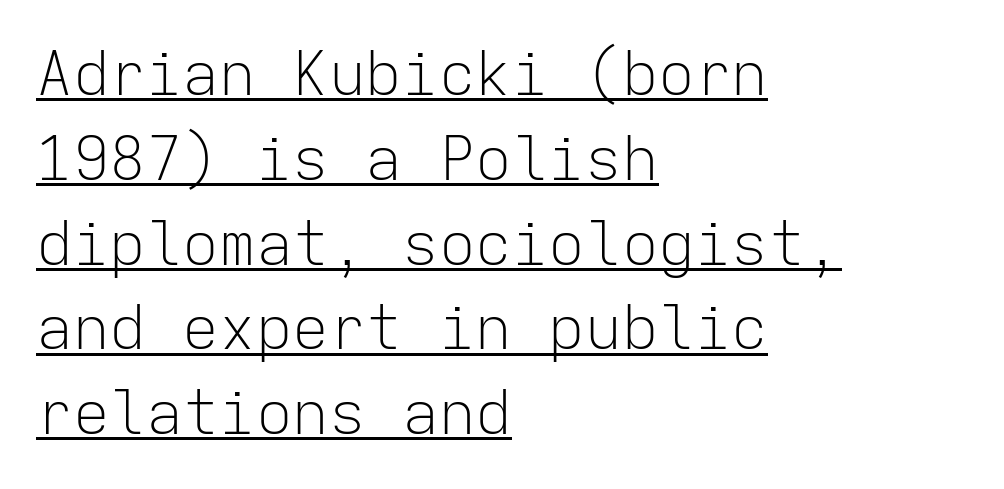
Q: Is the text bold? A: No.
Q: Is the text italic (slanted)? A: No, it is upright.
Q: Is the typeface a serif or a sans-serif typeface? A: Sans-serif.
Q: Is the text underlined? A: Yes.
Q: How is the paragraph aligned? A: Left-aligned.
Q: Is the spacing between letters normal or unusually wide? A: Normal.
Q: Is the spacing between lines tight, normal or loose? A: Normal.
Q: Width (condensed, normal, or wide)? A: Normal.
Q: Stroke contrast? A: Low.
Q: x-height? A: Medium.
Q: Monospaced? A: Yes.
